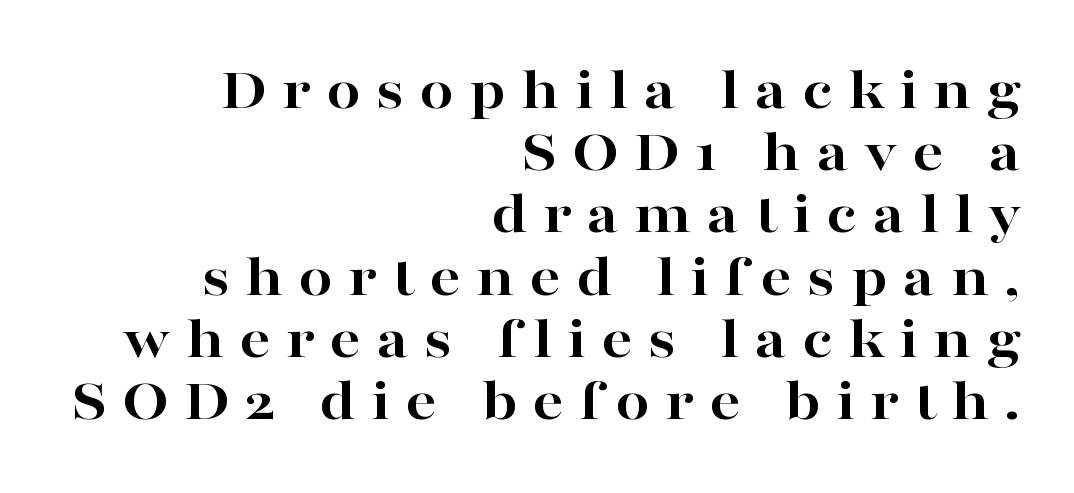
{"serif": "yes", "italic": "no", "bold": "yes", "weight": "bold", "width": "wide", "stroke_contrast": "high", "x_height": "medium", "monospaced": "no", "underline": "no", "align": "right", "line_spacing": "tight", "line_spacing_ratio": 1.02, "letter_spacing": "wide", "letter_spacing_em": 0.25, "glyph_px": 61}
